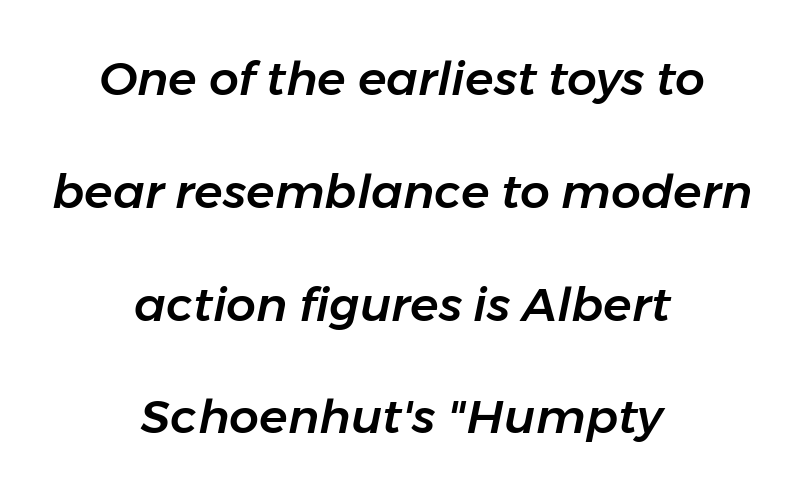
Typeset on center — no edge is straight. Is the letter spacing exaggerated? No — it looks like the ordinary default. Reading down the column, the eye jumps a long way to each next line. It's the slanting kind of type.
